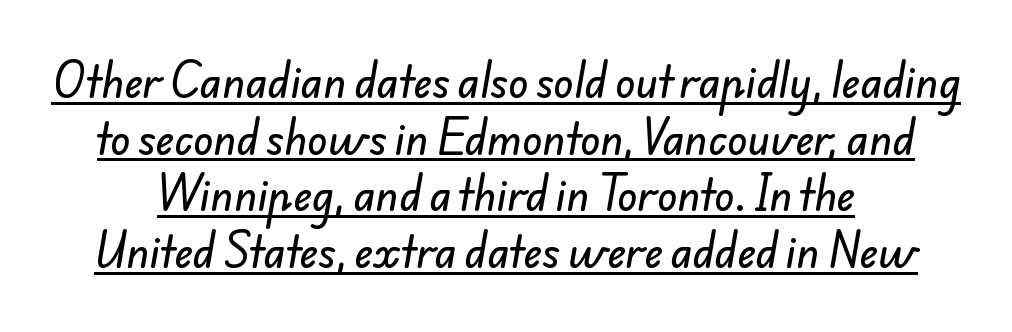
Honestly, the row spacing looks completely unremarkable. The rendering uses natural spacing where letterforms have individual widths. Each word holds together tightly as a unit, with standard inter-letter gaps. The specimen includes a rule beneath the text block's lines. Look at the bottom of the vertical strokes: they stop flat, with no serifs.
